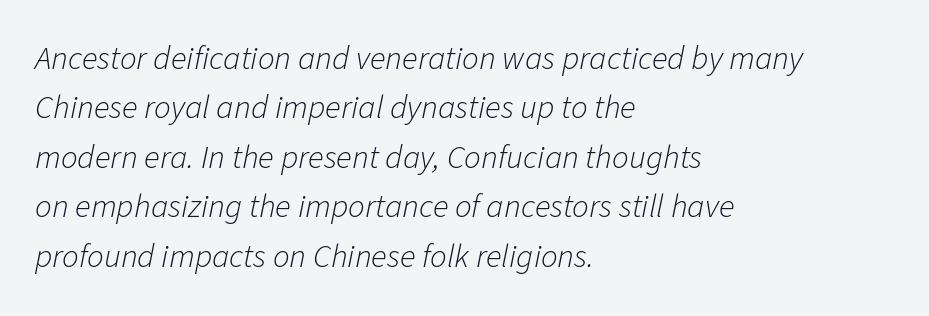
The typesetting does not lean heavy: it is not bold. Look at the tracking — it's just the regular setting, nothing added. This block has exactly the height ordinary leading produces. In CSS terms this would be text-align: left.
